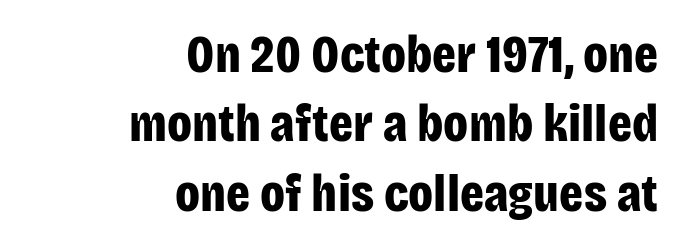
The image shows 53 px bold, condensed sans-serif type, upright; set right-aligned, normal line spacing (1.31x), normal letter spacing, not underlined; low stroke contrast and a large x-height.
